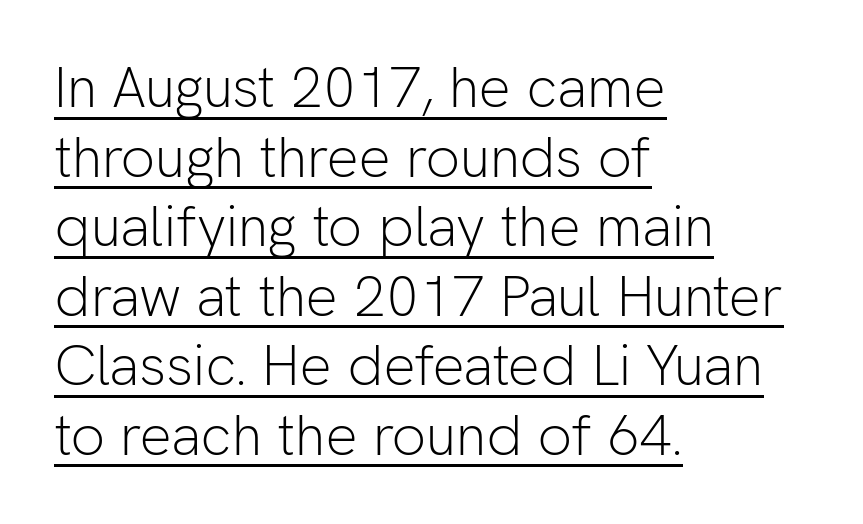
{"serif": "no", "italic": "no", "bold": "no", "weight": "light", "width": "normal", "stroke_contrast": "low", "x_height": "medium", "monospaced": "no", "underline": "yes", "align": "left", "line_spacing_ratio": 1.22, "letter_spacing": "normal", "letter_spacing_em": 0.0, "glyph_px": 57}
